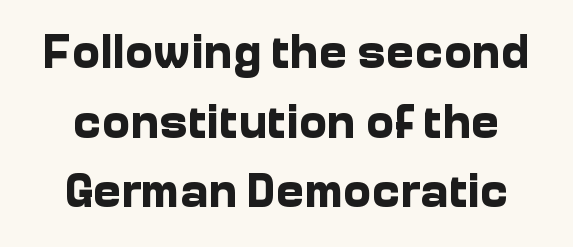
Students, observe: this is what conventionally led text looks like. Words appear dense and cohesive because spacing is normal. The letters advance in unequal steps, a hallmark of proportional type. Serifs: no, the terminals of the letterforms are clean. The passage shown is emphatically bold. Notice how the stems are strictly vertical — no italics here.
